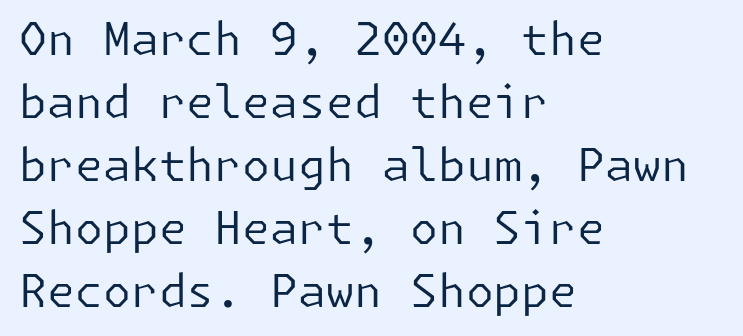
Q: Is the text bold? A: No.
Q: Is the text italic (slanted)? A: No, it is upright.
Q: Is the typeface a serif or a sans-serif typeface? A: Sans-serif.
Q: Is the text underlined? A: No.
Q: How is the paragraph aligned? A: Left-aligned.
Q: Is the spacing between letters normal or unusually wide? A: Normal.
Q: Is the spacing between lines tight, normal or loose? A: Normal.
Q: Width (condensed, normal, or wide)? A: Normal.
Q: Stroke contrast? A: Low.
Q: x-height? A: Medium.
